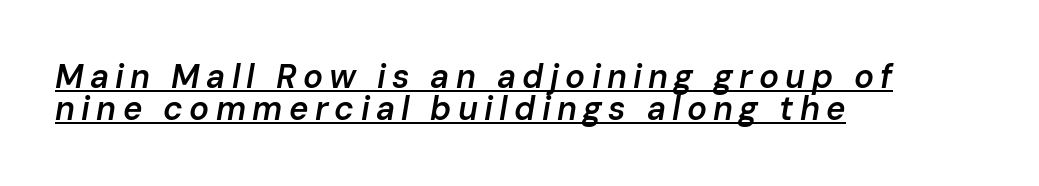
Each new line begins almost immediately beneath the previous one. You could not count columns in this text — the font is proportionally spaced. Stroke thickness is moderately raised; the sample reads as semibold. This rendering features underlined lettering.
